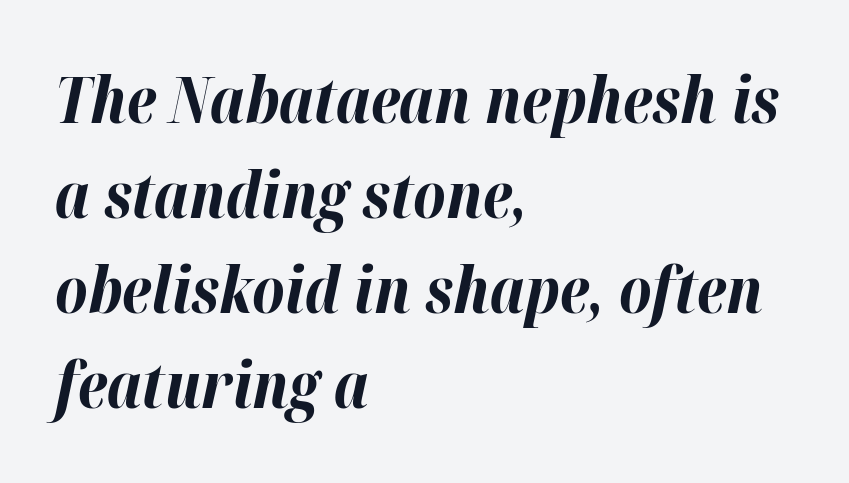
An italicized treatment has been applied to the whole sample. The letters advance in unequal steps, a hallmark of proportional type. Each line starts at the same left margin while the right side varies. Nothing unusual about the tracking: characters are spaced as the font intends. The sample has been set heavy, in full bold. Just letters on the line, the space beneath them empty.
